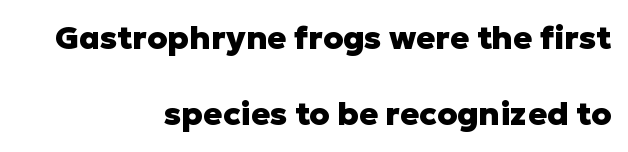
The image shows 32 px heavy sans-serif type, upright; set right-aligned, loose line spacing (2.38x), normal letter spacing, not underlined; low stroke contrast and a medium x-height.
